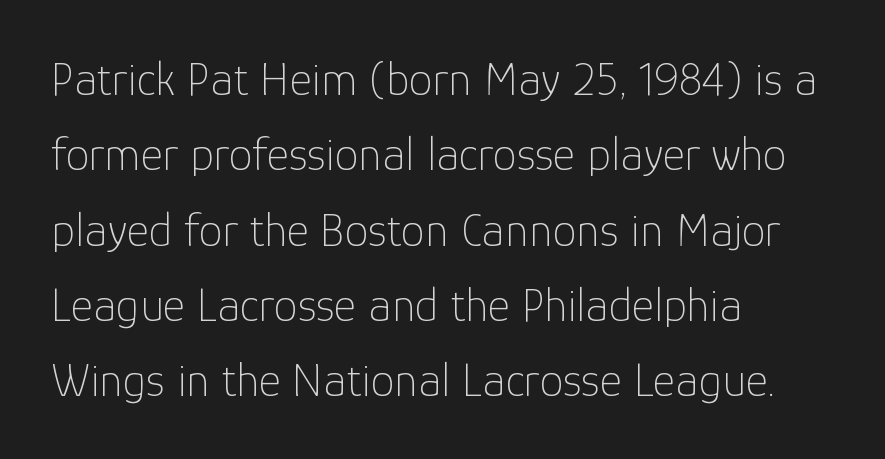
Is this a fixed-width face? No — the glyphs have proportional, varying widths. Type style note: lacks serifs. Posture: straight, roman, zero tilt. Nobody drew a line under any word here.
